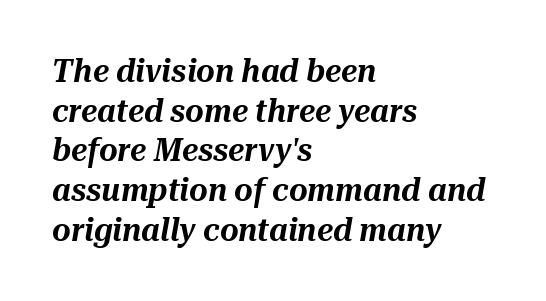
Tracking value appears to be zero — textbook default spacing. Style check: oblique. Each letter keeps its own natural width here, so spacing adapts to shape. Plain, unruled lines of type. Teacher's note: observe the even left margin — that is flush-left alignment.
